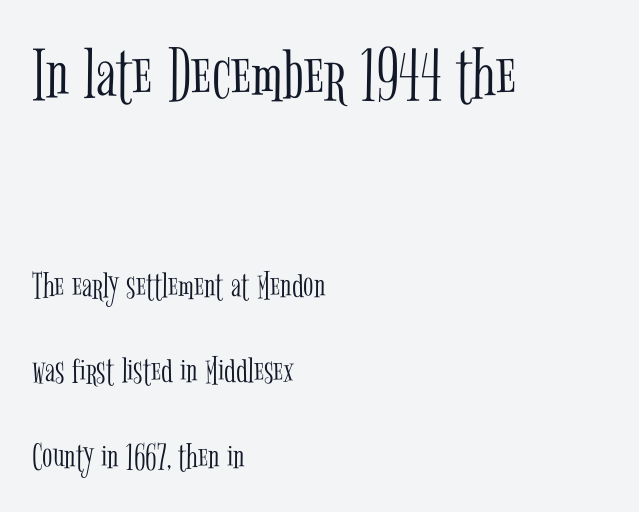
The image shows 76 px light, condensed serif type, upright; set left-aligned, loose line spacing (2.25x), normal letter spacing, not underlined; the first (top) block is 2.0x larger; low stroke contrast and a medium x-height.
